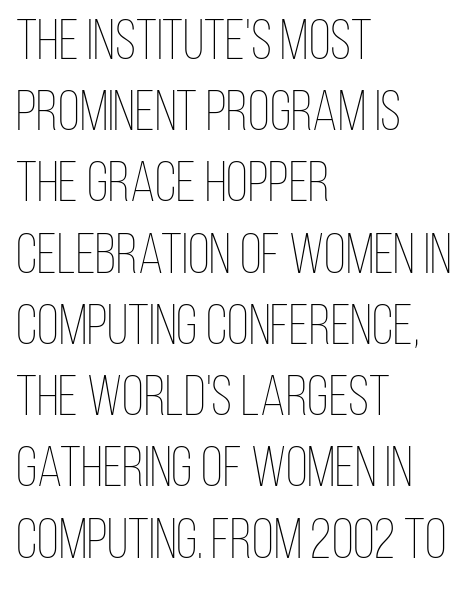
Unbolded letterforms with no extra heft. The passage shown is typed in a proportional face where columns would drift. You can tell it's not italic because the verticals are truly vertical. Quick note: interline space is typical. The gaps between neighbouring characters are ordinary and unremarkable.
